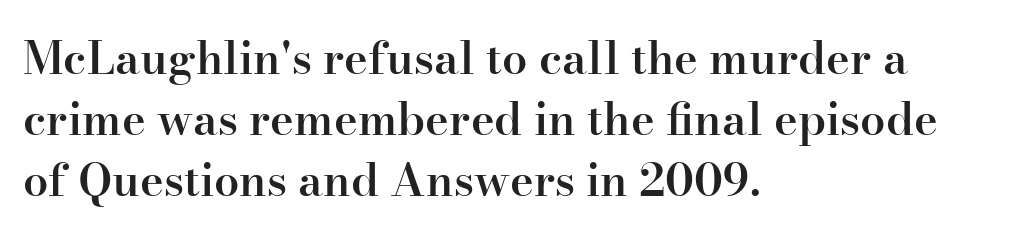
{"serif": "yes", "italic": "no", "bold": "semi", "weight": "semibold", "width": "normal", "stroke_contrast": "high", "x_height": "small", "monospaced": "no", "underline": "no", "align": "left", "line_spacing": "normal", "line_spacing_ratio": 1.36, "letter_spacing": "normal", "letter_spacing_em": 0.0, "glyph_px": 45}
